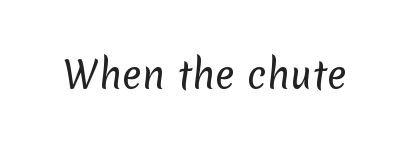
{"serif": "no", "bold": "no", "weight": "regular", "width": "normal", "stroke_contrast": "low", "x_height": "medium", "monospaced": "no", "underline": "no", "letter_spacing": "normal", "letter_spacing_em": 0.0, "glyph_px": 37}
